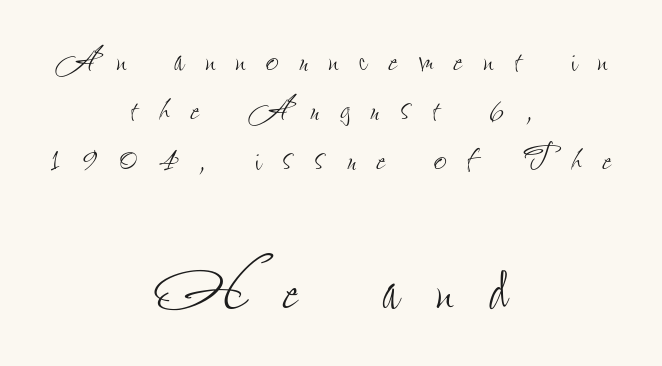
The image shows 78 px thin, condensed type; set centered, tight line spacing (1.1x), unusually wide letter spacing (+0.47 em), not underlined; the second (bottom) block is 1.73x larger; low stroke contrast and a small x-height.
